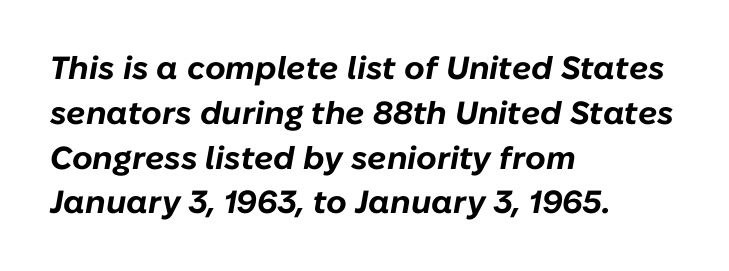
{"italic": "yes", "lean": "right", "slant_degrees": 10, "bold": "yes", "weight": "bold", "width": "normal", "stroke_contrast": "low", "x_height": "medium", "monospaced": "no", "underline": "no", "align": "left", "line_spacing": "normal", "line_spacing_ratio": 1.4, "letter_spacing": "normal", "letter_spacing_em": 0.0, "glyph_px": 32}
